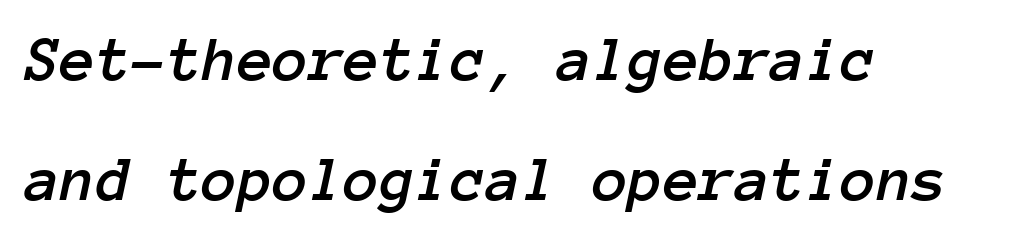
{"italic": "yes", "lean": "right", "slant_degrees": 12, "width": "normal", "stroke_contrast": "low", "x_height": "medium", "monospaced": "yes", "underline": "no", "align": "left", "line_spacing_ratio": 1.85, "letter_spacing": "normal", "letter_spacing_em": 0.0, "glyph_px": 65}
